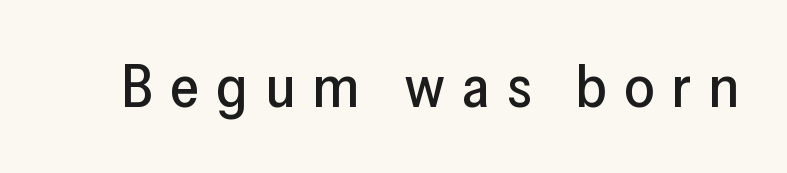
The image shows 59 px sans-serif type, upright; set unusually wide letter spacing (+0.29 em), not underlined; low stroke contrast and a medium x-height.
